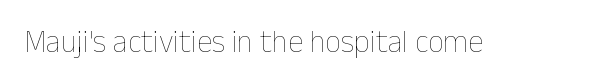
Tall strokes in this sample are plumb rather than angled. Plain, unruled lines of type. No chunkiness to these letters — they're not bold. Looks like regular typesetting: each glyph gets only the width it needs.
